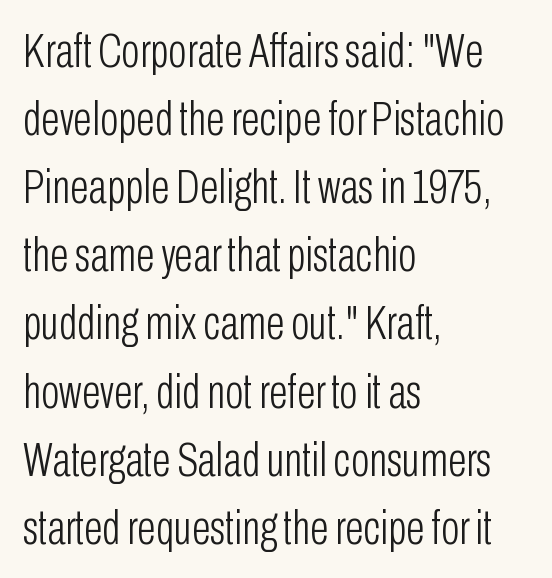
The image shows 49 px light, condensed sans-serif type, upright; set left-aligned, normal line spacing (1.39x), normal letter spacing, not underlined; low stroke contrast and a medium x-height.
